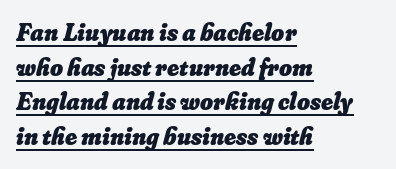
The image shows 25 px bold type; set left-aligned, normal line spacing (1.39x), normal letter spacing, underlined.
